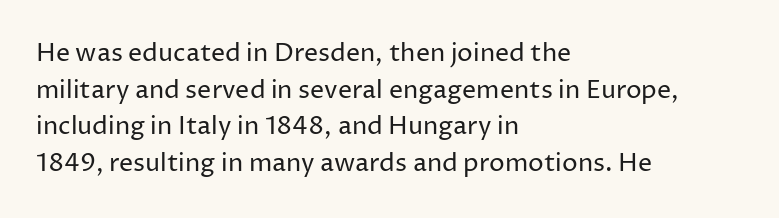
Q: Is the text bold? A: No.
Q: Is the text italic (slanted)? A: No, it is upright.
Q: Is the text underlined? A: No.
Q: How is the paragraph aligned? A: Left-aligned.
Q: Is the spacing between letters normal or unusually wide? A: Normal.
Q: Is the spacing between lines tight, normal or loose? A: Normal.
